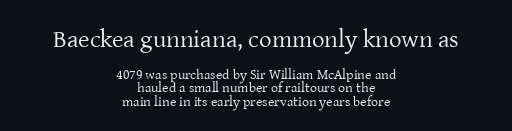
Q: Is the text bold? A: No.
Q: Is the text italic (slanted)? A: No, it is upright.
Q: Is the text underlined? A: No.
Q: How is the paragraph aligned? A: Centered.
Q: Is the spacing between letters normal or unusually wide? A: Normal.
Q: Is the spacing between lines tight, normal or loose? A: Tight.
Q: Which block of text is set in a larger size, the first (top) or the second (bottom)? A: The first (top) one.
